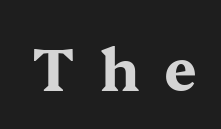
The image shows 58 px bold, wide serif type, upright; set unusually wide letter spacing (+0.43 em), not underlined; medium stroke contrast and a medium x-height.
